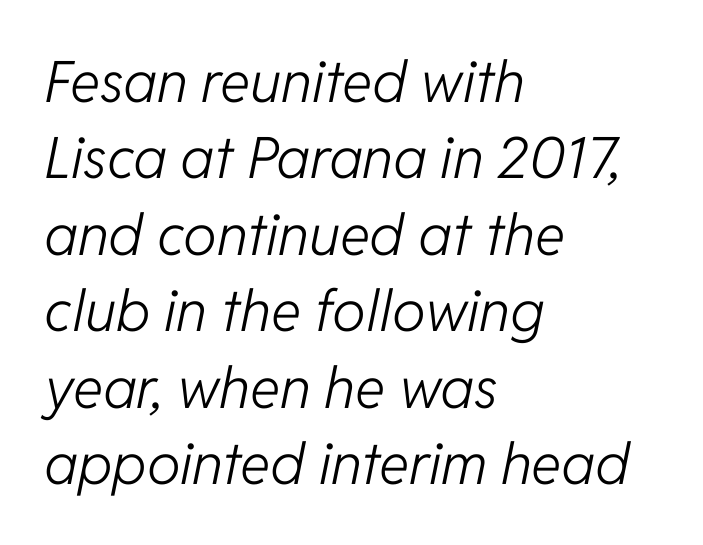
The image shows 57 px light type, italic (leaning right); set left-aligned, normal line spacing (1.34x), normal letter spacing, not underlined; low stroke contrast and a medium x-height.
